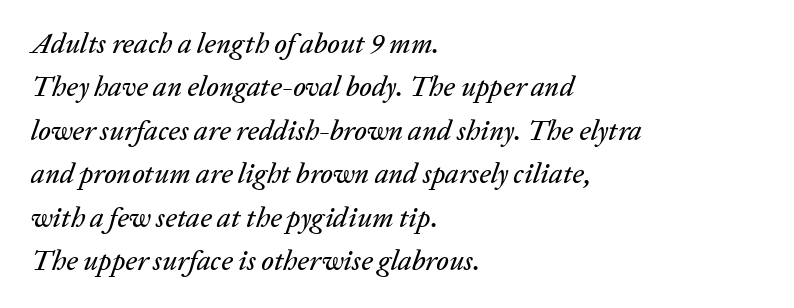
Q: Is the text italic (slanted)? A: Yes, it leans right by about 20 degrees.
Q: Is the text underlined? A: No.
Q: How is the paragraph aligned? A: Left-aligned.
Q: Is the spacing between letters normal or unusually wide? A: Normal.
Q: Is the spacing between lines tight, normal or loose? A: Normal.
Q: Width (condensed, normal, or wide)? A: Normal.
Q: Stroke contrast? A: Low.
Q: x-height? A: Medium.
Q: Monospaced? A: No.
